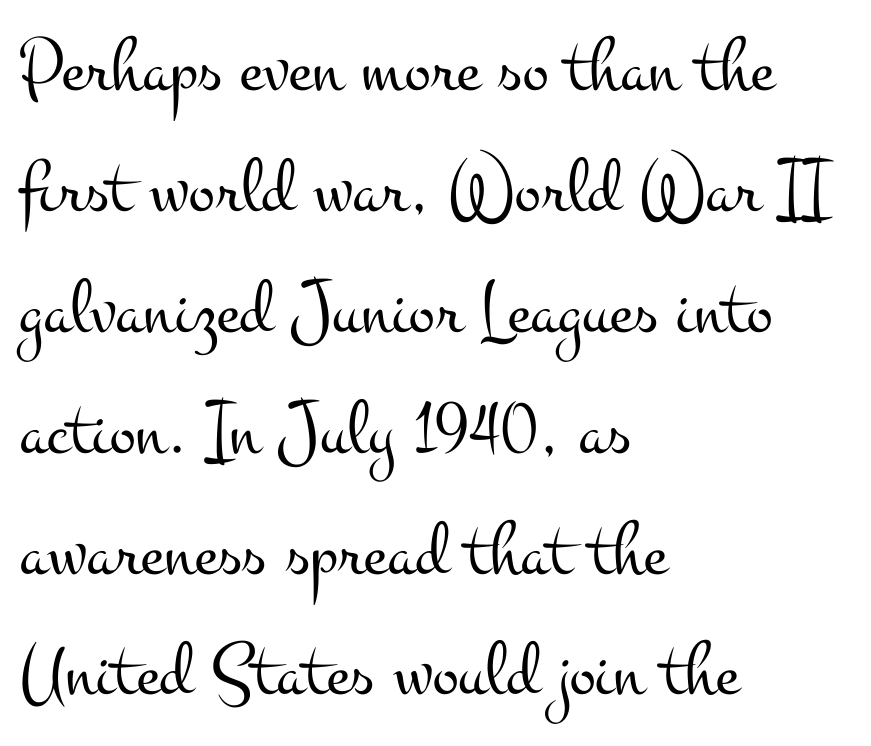
Q: Is the text bold? A: No.
Q: Is the text italic (slanted)? A: Yes.
Q: Is the typeface a serif or a sans-serif typeface? A: Serif.
Q: Is the text underlined? A: No.
Q: How is the paragraph aligned? A: Left-aligned.
Q: Is the spacing between letters normal or unusually wide? A: Normal.
Q: Is the spacing between lines tight, normal or loose? A: Normal.
Q: Width (condensed, normal, or wide)? A: Wide.
Q: Stroke contrast? A: Medium.
Q: x-height? A: Small.
Q: Monospaced? A: No.
